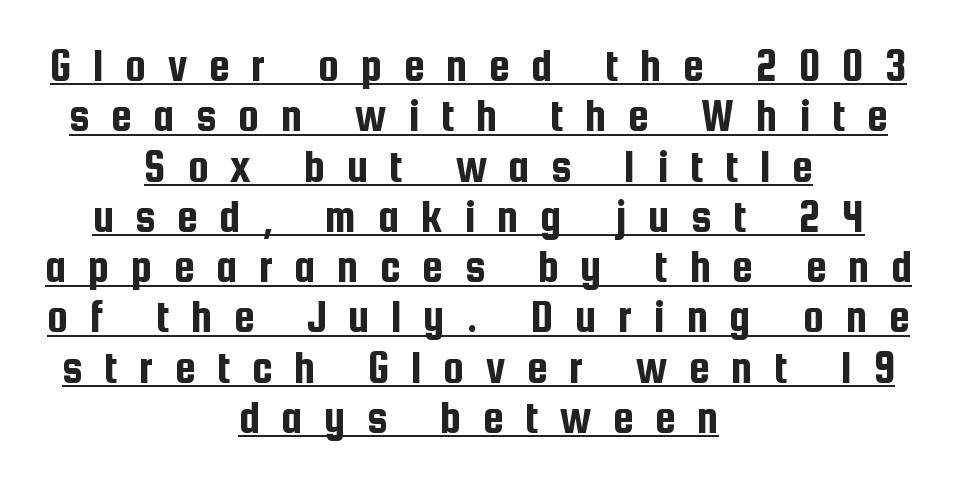
{"serif": "no", "italic": "no", "width": "condensed", "stroke_contrast": "low", "x_height": "medium", "monospaced": "no", "underline": "yes", "align": "center", "line_spacing": "tight", "line_spacing_ratio": 1.07, "letter_spacing": "wide", "letter_spacing_em": 0.46, "glyph_px": 47}
